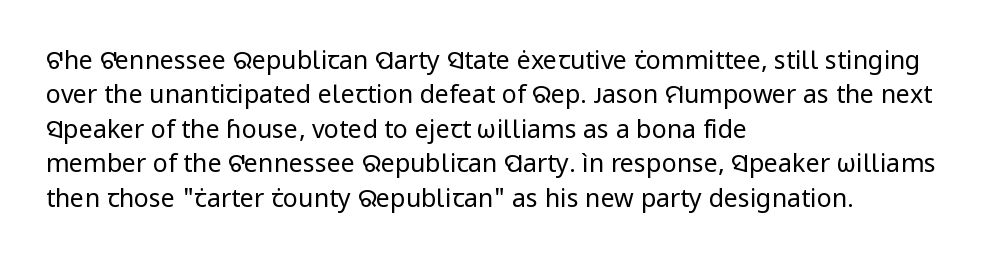
Spacing between characters is what you'd get straight out of the box. The passage shown is not underscored anywhere. The lines in this sample share a left origin and differ only in where they stop. The lines sit at an ordinary, default distance from one another. Is the type heavy? It reads as light-to-regular instead.
